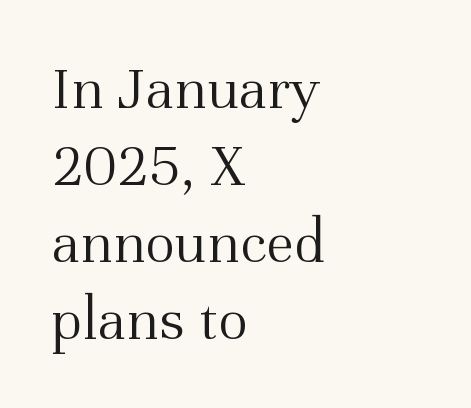
Q: Is the text bold? A: No.
Q: Is the text italic (slanted)? A: No, it is upright.
Q: Is the typeface a serif or a sans-serif typeface? A: Serif.
Q: Is the text underlined? A: No.
Q: How is the paragraph aligned? A: Left-aligned.
Q: Is the spacing between letters normal or unusually wide? A: Normal.
Q: Width (condensed, normal, or wide)? A: Normal.
Q: Stroke contrast? A: Medium.
Q: x-height? A: Medium.
Q: Monospaced? A: No.
